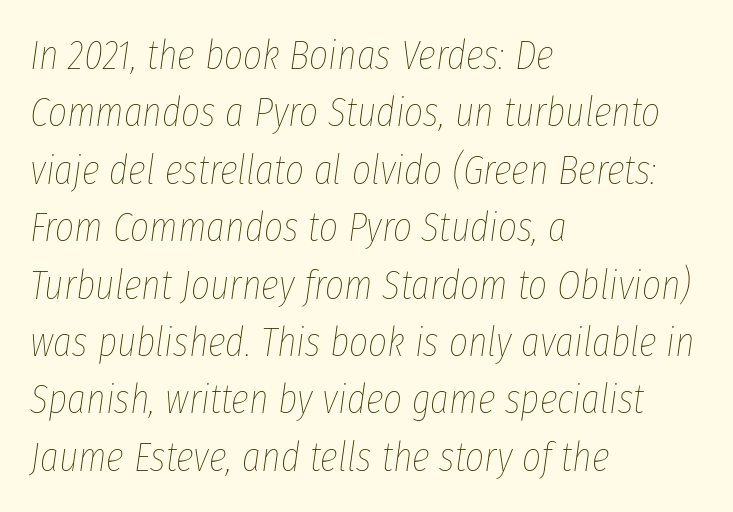
Q: Is the text bold? A: No.
Q: Is the text italic (slanted)? A: Yes, it leans right by about 8 degrees.
Q: Is the text underlined? A: No.
Q: How is the paragraph aligned? A: Left-aligned.
Q: Is the spacing between letters normal or unusually wide? A: Normal.
Q: Is the spacing between lines tight, normal or loose? A: Normal.
Q: Width (condensed, normal, or wide)? A: Condensed.
Q: Stroke contrast? A: Low.
Q: x-height? A: Medium.
Q: Monospaced? A: No.
